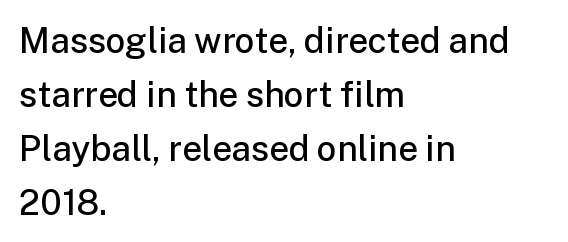
{"serif": "no", "italic": "no", "bold": "semi", "weight": "semibold", "width": "normal", "stroke_contrast": "low", "x_height": "medium", "monospaced": "no", "underline": "no", "align": "left", "line_spacing": "normal", "line_spacing_ratio": 1.54, "letter_spacing": "normal", "letter_spacing_em": 0.0, "glyph_px": 35}
